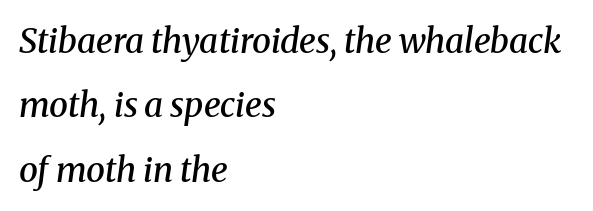
A typesetter would call this proportional, since set widths differ per character. Tracking here is standard; glyphs follow each other at the usual distance. The characters display serif detailing at their extremities. Stroke thickness is moderately raised; the sample reads as semibold. If you drew a ruler down the left edge, every line would touch it. Quick note: italic.
